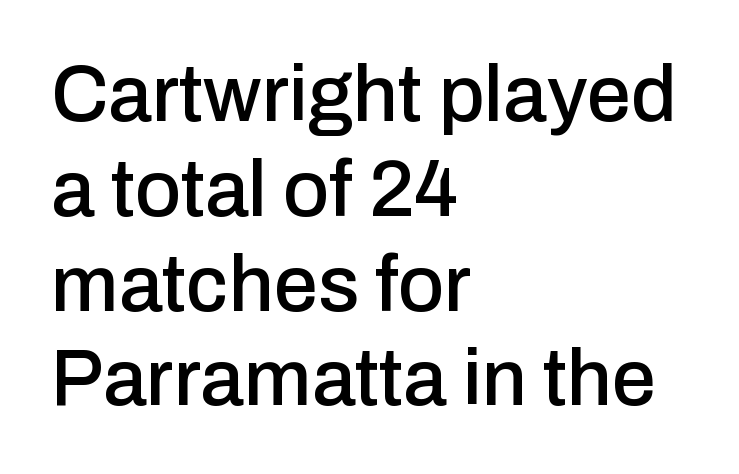
{"serif": "no", "italic": "no", "width": "normal", "stroke_contrast": "low", "x_height": "medium", "monospaced": "no", "underline": "no", "align": "left", "line_spacing_ratio": 1.2, "letter_spacing": "normal", "letter_spacing_em": 0.0, "glyph_px": 79}
